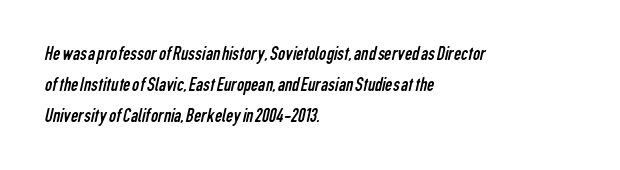
Q: Is the text bold? A: No.
Q: Is the text underlined? A: No.
Q: How is the paragraph aligned? A: Left-aligned.
Q: Is the spacing between letters normal or unusually wide? A: Normal.
Q: Is the spacing between lines tight, normal or loose? A: Normal.
